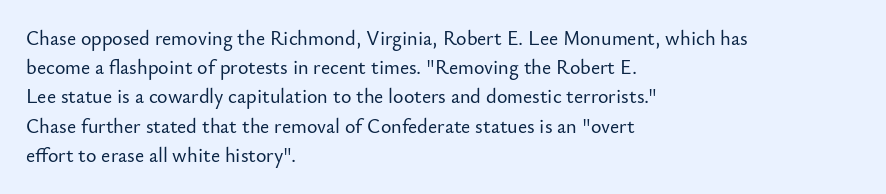
{"italic": "no", "underline": "no", "align": "left", "line_spacing": "normal", "line_spacing_ratio": 1.46, "letter_spacing": "normal", "letter_spacing_em": 0.0, "glyph_px": 20}
